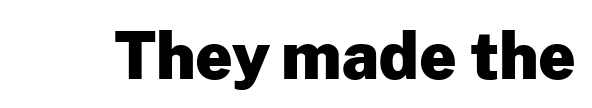
{"serif": "no", "italic": "no", "bold": "yes", "weight": "heavy", "width": "normal", "stroke_contrast": "low", "x_height": "medium", "monospaced": "no", "underline": "no", "letter_spacing": "normal", "letter_spacing_em": 0.0, "glyph_px": 64}
